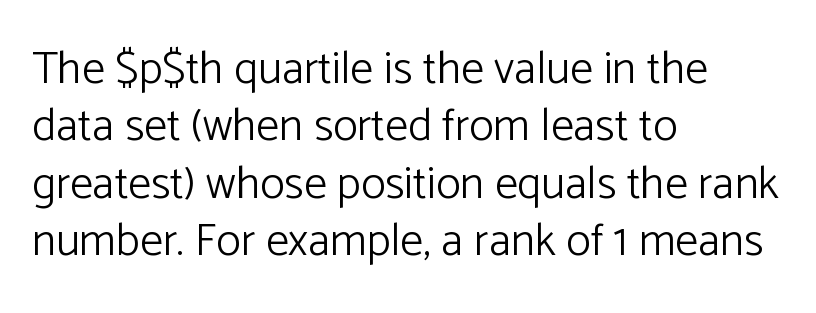
Q: Is the text bold? A: No.
Q: Is the text italic (slanted)? A: No, it is upright.
Q: Is the typeface a serif or a sans-serif typeface? A: Sans-serif.
Q: Is the text underlined? A: No.
Q: How is the paragraph aligned? A: Left-aligned.
Q: Is the spacing between letters normal or unusually wide? A: Normal.
Q: Is the spacing between lines tight, normal or loose? A: Normal.
Q: Width (condensed, normal, or wide)? A: Normal.
Q: Stroke contrast? A: Low.
Q: x-height? A: Medium.
Q: Monospaced? A: No.
